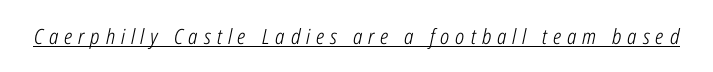
{"italic": "yes", "lean": "right", "slant_degrees": 12, "bold": "no", "underline": "yes", "letter_spacing": "wide", "letter_spacing_em": 0.28, "glyph_px": 21}
